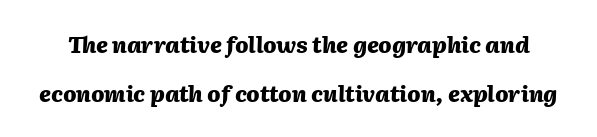
Q: Is the text bold? A: Yes.
Q: Is the text italic (slanted)? A: Yes, it leans right by about 2 degrees.
Q: Is the text underlined? A: No.
Q: Is the spacing between letters normal or unusually wide? A: Normal.
Q: Is the spacing between lines tight, normal or loose? A: Loose.
